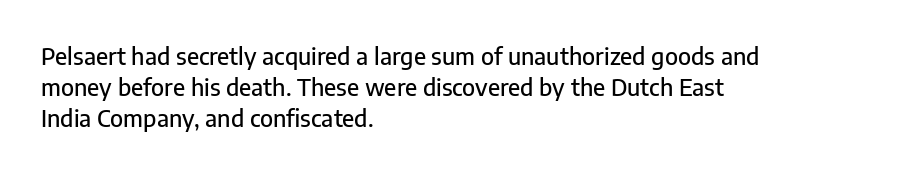
{"italic": "no", "underline": "no", "align": "left", "line_spacing": "normal", "line_spacing_ratio": 1.35, "letter_spacing": "normal", "letter_spacing_em": 0.0, "glyph_px": 23}
